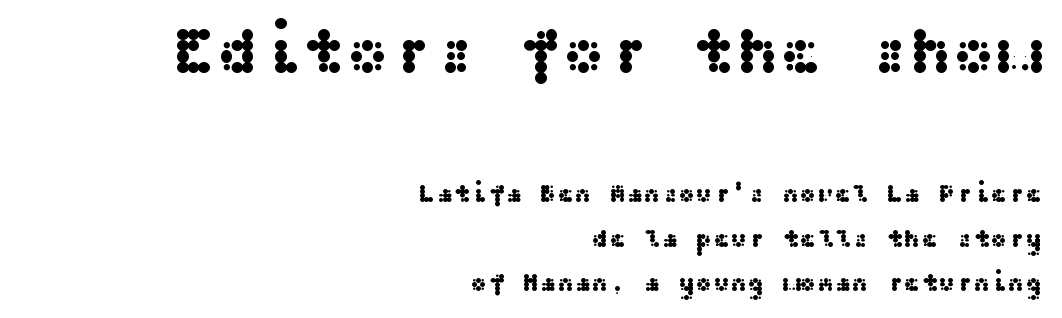
The image shows 65 px wide sans-serif type, upright; set right-aligned, normal line spacing (1.7x), normal letter spacing, not underlined; the first (top) block is 2.5x larger; medium stroke contrast and a medium x-height.
